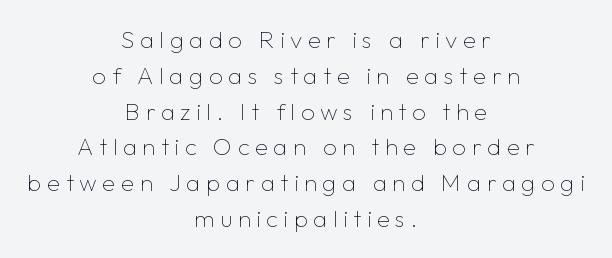
Honestly, the letter spacing is so wide it's the main thing you notice. Words float on clear page, feet unadorned. Is this a heavy cut? Hardly; it is regular or lighter. The lines are quadded center. If you drew a line through each stem, it would be perfectly vertical. This sample keeps an unexceptional amount of space between lines.
